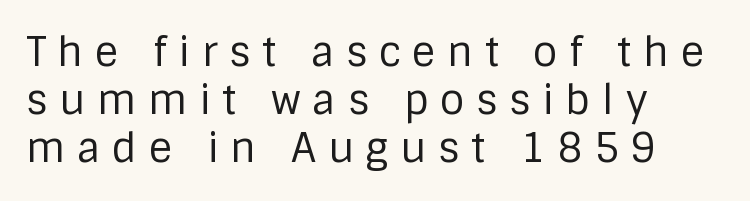
Layout note: lines flush left. Designer's note — italics off, roman on. The letters are spread apart with noticeably loose tracking. Vertical stems look standard width or narrower in stroke. Is this a sans? Yes — the strokes have no serifs. Is this a fixed-width face? No — the glyphs have proportional, varying widths.
